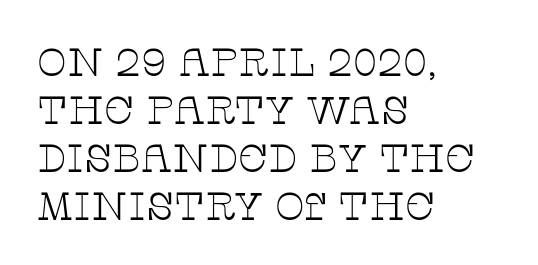
{"serif": "yes", "italic": "no", "bold": "no", "weight": "thin", "width": "wide", "stroke_contrast": "low", "x_height": "large", "monospaced": "no", "underline": "no", "align": "left", "line_spacing_ratio": 1.23, "letter_spacing": "normal", "letter_spacing_em": 0.0, "glyph_px": 39}
